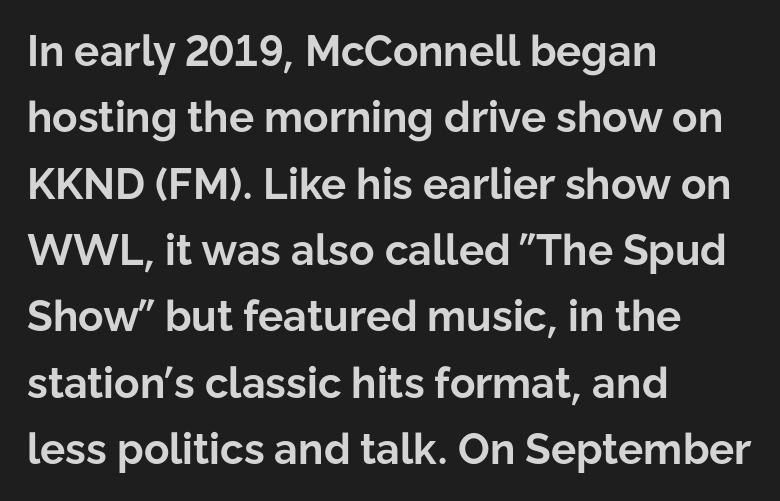
The image shows 42 px bold sans-serif type, upright; set left-aligned, normal line spacing (1.58x), normal letter spacing, not underlined; low stroke contrast and a medium x-height.
